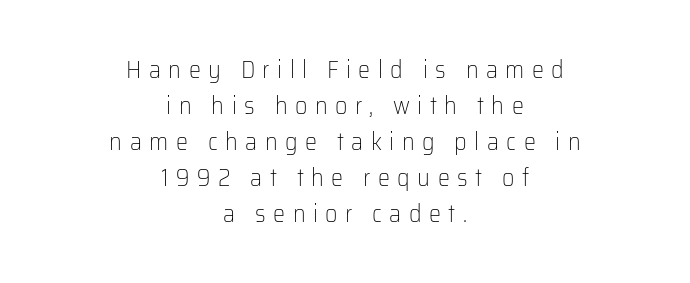
Q: Is the text bold? A: No.
Q: Is the text italic (slanted)? A: No, it is upright.
Q: Is the text underlined? A: No.
Q: How is the paragraph aligned? A: Centered.
Q: Is the spacing between letters normal or unusually wide? A: Unusually wide.
Q: Is the spacing between lines tight, normal or loose? A: Normal.
